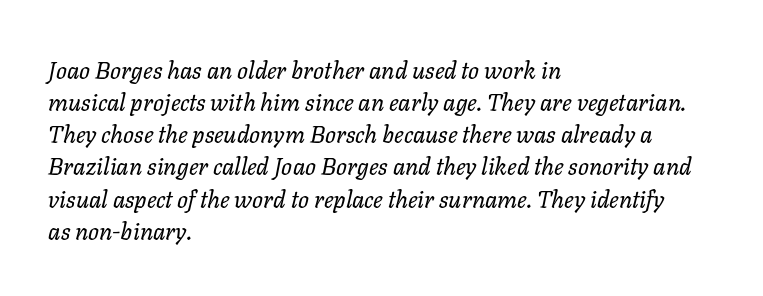
Q: Is the text bold? A: No.
Q: Is the text italic (slanted)? A: Yes, it leans right by about 11 degrees.
Q: Is the text underlined? A: No.
Q: How is the paragraph aligned? A: Left-aligned.
Q: Is the spacing between letters normal or unusually wide? A: Normal.
Q: Is the spacing between lines tight, normal or loose? A: Normal.
